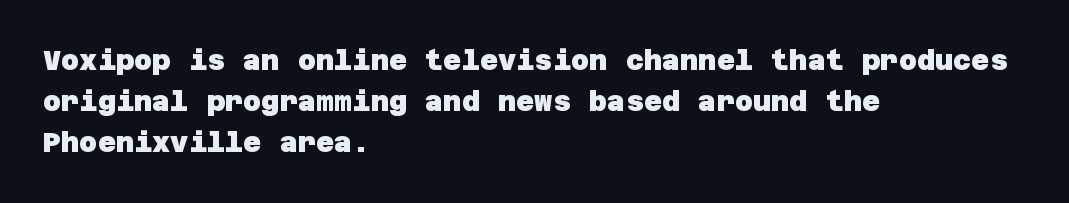
Q: Is the text bold? A: Yes.
Q: Is the typeface a serif or a sans-serif typeface? A: Sans-serif.
Q: Is the text underlined? A: No.
Q: How is the paragraph aligned? A: Left-aligned.
Q: Is the spacing between letters normal or unusually wide? A: Normal.
Q: Is the spacing between lines tight, normal or loose? A: Normal.
Q: Width (condensed, normal, or wide)? A: Normal.
Q: Stroke contrast? A: Low.
Q: x-height? A: Large.
